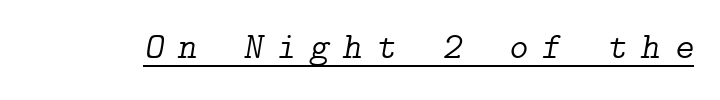
You can tell from the footed stems that serif type was used. The letterforms stand isolated, each surrounded by extra space. The words here are underlined. Quick note: italic.
